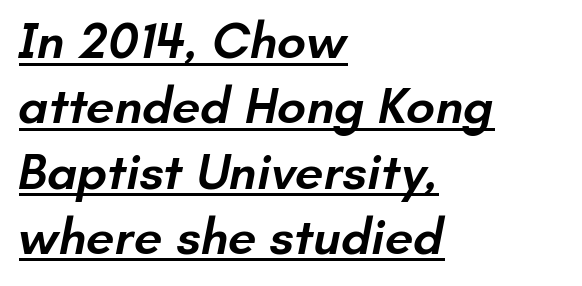
These lines are set flush left with a ragged right edge. Glance below the letters and you will spot a drawn line. These lines are composed in type without serifs. The rendering uses natural spacing where letterforms have individual widths. Strokes here are thickened, but only to semibold level. Honestly, the letter spacing is just normal — you wouldn't notice it.
